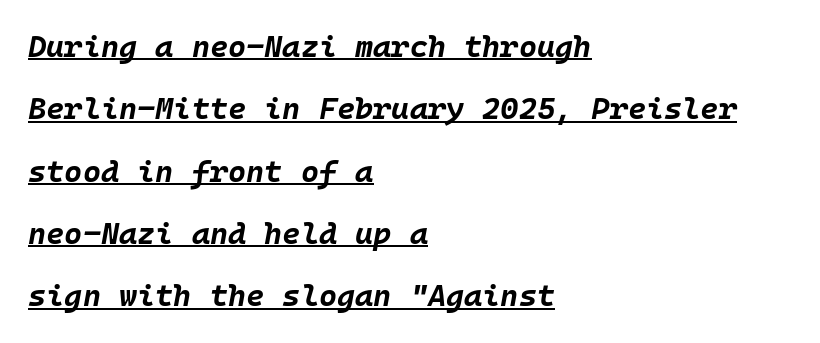
{"italic": "yes", "lean": "right", "slant_degrees": 10, "bold": "yes", "weight": "bold", "width": "normal", "stroke_contrast": "low", "x_height": "large", "monospaced": "yes", "underline": "yes", "align": "left", "line_spacing": "loose", "line_spacing_ratio": 2.01, "letter_spacing": "normal", "letter_spacing_em": 0.0, "glyph_px": 31}
